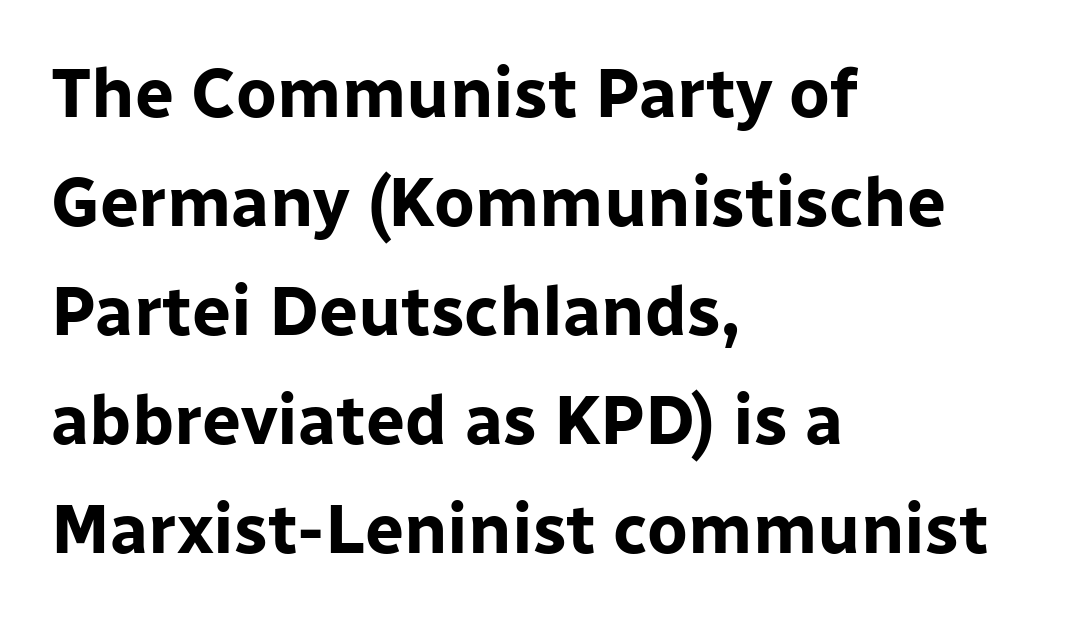
{"serif": "no", "italic": "no", "bold": "yes", "weight": "bold", "width": "normal", "stroke_contrast": "low", "x_height": "medium", "monospaced": "no", "underline": "no", "align": "left", "line_spacing": "normal", "line_spacing_ratio": 1.58, "letter_spacing": "normal", "letter_spacing_em": 0.0, "glyph_px": 69}
